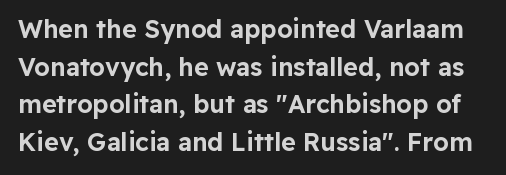
The image shows 25 px text type, upright; set normal line spacing (1.51x), normal letter spacing, not underlined.
